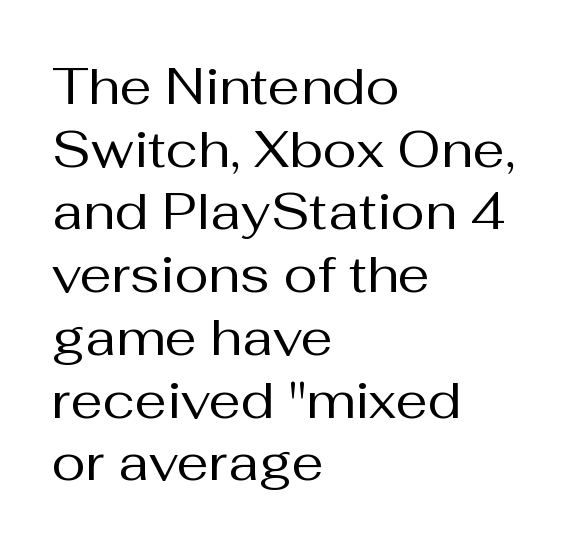
{"serif": "no", "italic": "no", "bold": "no", "weight": "regular", "width": "normal", "stroke_contrast": "medium", "x_height": "medium", "monospaced": "no", "underline": "no", "align": "left", "line_spacing_ratio": 1.23, "letter_spacing": "normal", "letter_spacing_em": 0.0, "glyph_px": 51}
